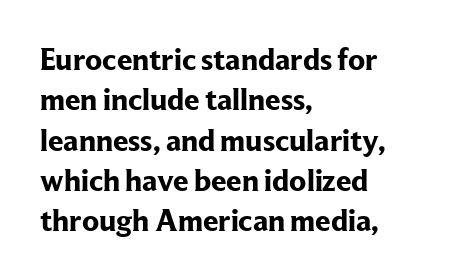
{"serif": "yes", "italic": "no", "bold": "yes", "weight": "bold", "width": "normal", "stroke_contrast": "low", "x_height": "medium", "monospaced": "no", "underline": "no", "align": "left", "line_spacing": "normal", "line_spacing_ratio": 1.3, "letter_spacing": "normal", "letter_spacing_em": 0.0, "glyph_px": 31}
